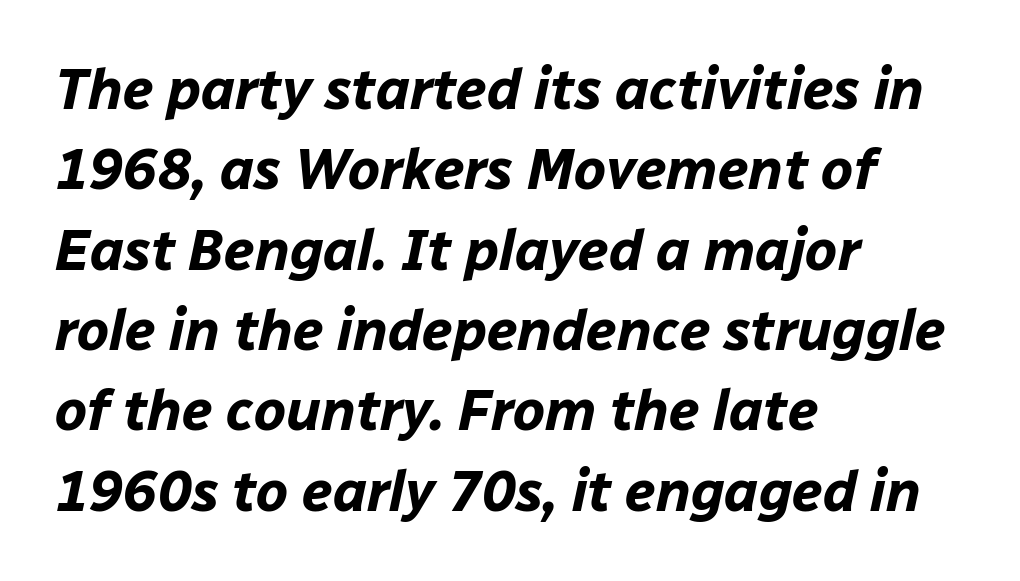
{"italic": "yes", "lean": "right", "slant_degrees": 12, "bold": "yes", "weight": "bold", "width": "normal", "stroke_contrast": "low", "x_height": "medium", "monospaced": "no", "underline": "no", "align": "left", "line_spacing": "normal", "line_spacing_ratio": 1.41, "letter_spacing": "normal", "letter_spacing_em": 0.0, "glyph_px": 57}
